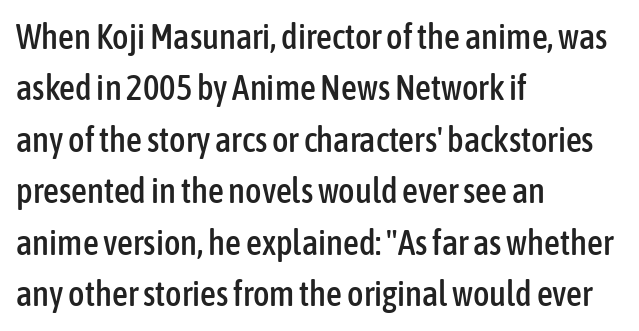
The image shows 35 px condensed sans-serif type, upright; set left-aligned, normal line spacing (1.47x), normal letter spacing, not underlined; low stroke contrast and a medium x-height.
